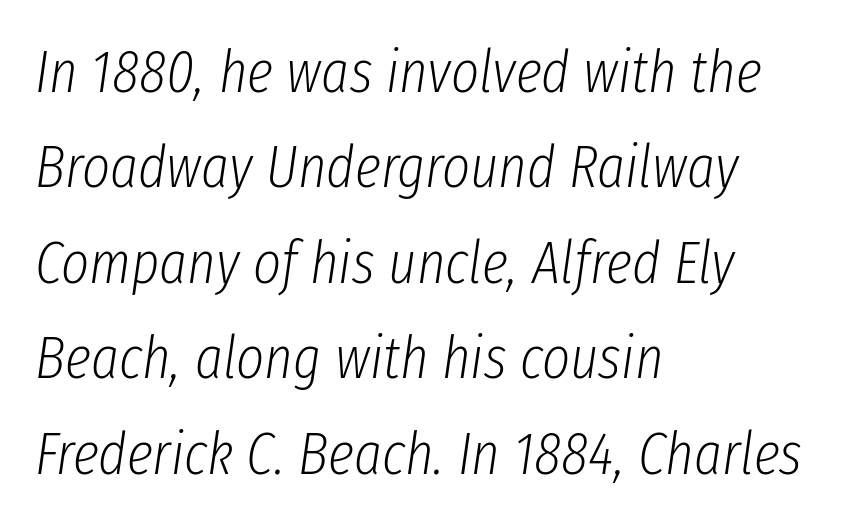
The image shows 60 px light, condensed type, italic (leaning right); set left-aligned, normal line spacing (1.59x), normal letter spacing, not underlined; low stroke contrast and a medium x-height.
